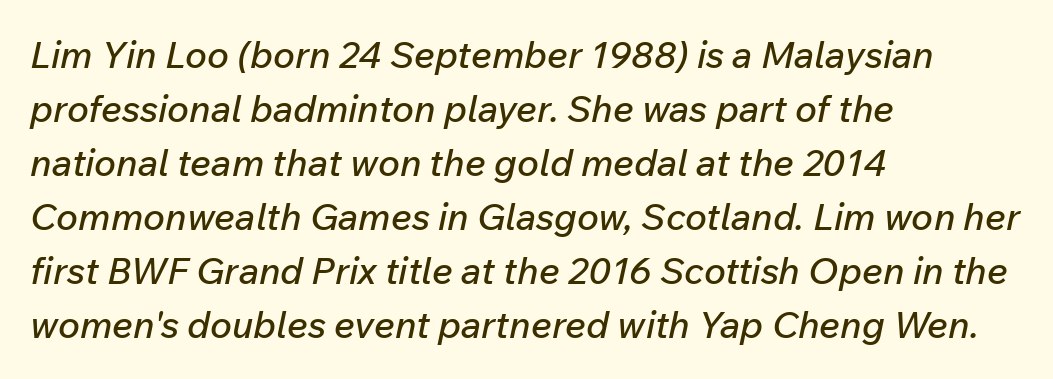
{"italic": "yes", "lean": "right", "slant_degrees": 12, "width": "normal", "stroke_contrast": "low", "x_height": "medium", "monospaced": "no", "underline": "no", "align": "left", "line_spacing": "normal", "line_spacing_ratio": 1.46, "letter_spacing": "normal", "letter_spacing_em": 0.0, "glyph_px": 37}
